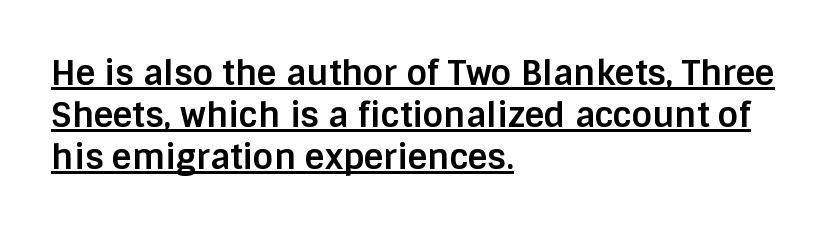
{"serif": "no", "italic": "no", "bold": "yes", "weight": "bold", "width": "normal", "stroke_contrast": "low", "x_height": "large", "monospaced": "no", "underline": "yes", "align": "left", "line_spacing_ratio": 1.24, "letter_spacing": "normal", "letter_spacing_em": 0.0, "glyph_px": 34}
